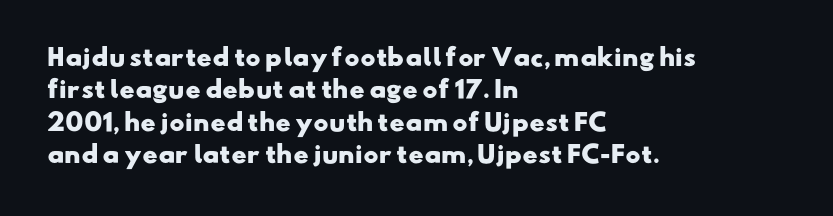
{"bold": "yes", "underline": "no", "align": "left", "line_spacing": "normal", "line_spacing_ratio": 1.41, "letter_spacing": "normal", "letter_spacing_em": 0.0, "glyph_px": 23}
